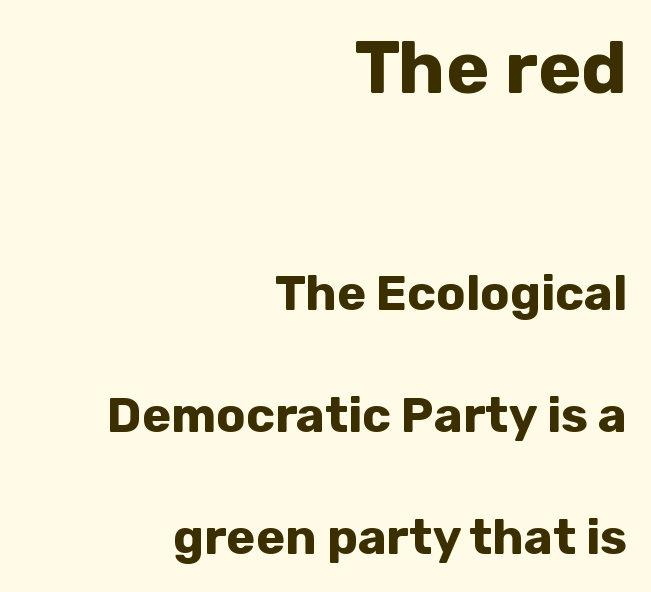
Q: Is the text bold? A: Yes.
Q: Is the text italic (slanted)? A: No, it is upright.
Q: Is the typeface a serif or a sans-serif typeface? A: Sans-serif.
Q: Is the text underlined? A: No.
Q: How is the paragraph aligned? A: Right-aligned.
Q: Is the spacing between letters normal or unusually wide? A: Normal.
Q: Is the spacing between lines tight, normal or loose? A: Loose.
Q: Which block of text is set in a larger size, the first (top) or the second (bottom)? A: The first (top) one.
Q: Width (condensed, normal, or wide)? A: Normal.
Q: Stroke contrast? A: Low.
Q: x-height? A: Medium.
Q: Monospaced? A: No.
